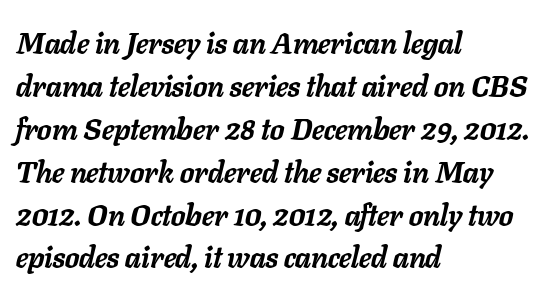
{"italic": "yes", "lean": "right", "slant_degrees": 11, "bold": "yes", "weight": "semibold", "width": "normal", "stroke_contrast": "low", "x_height": "medium", "monospaced": "no", "underline": "no", "align": "left", "line_spacing": "normal", "line_spacing_ratio": 1.43, "letter_spacing": "normal", "letter_spacing_em": 0.0, "glyph_px": 30}
